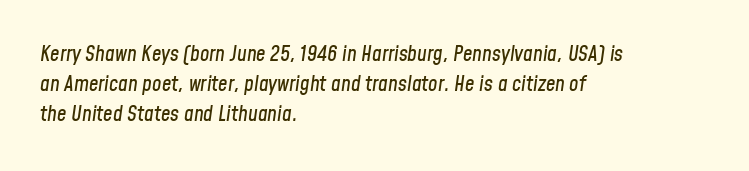
The image shows 21 px text type, italic (leaning right); set left-aligned, normal line spacing (1.44x), normal letter spacing, not underlined.
